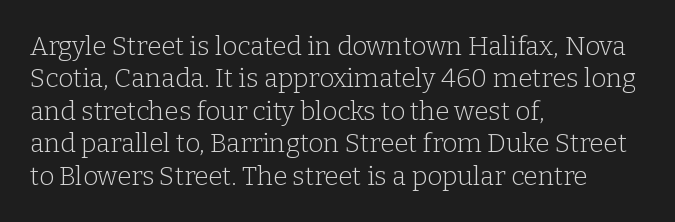
Q: Is the text bold? A: No.
Q: Is the text italic (slanted)? A: No, it is upright.
Q: Is the text underlined? A: No.
Q: How is the paragraph aligned? A: Left-aligned.
Q: Is the spacing between letters normal or unusually wide? A: Normal.
Q: Is the spacing between lines tight, normal or loose? A: Normal.
